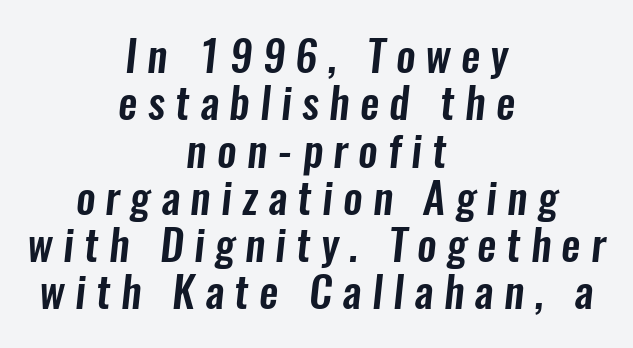
Letters rest on an invisible, unmarked baseline. Serifs: no, the terminals of the letterforms are clean. The passage is arranged like a title page — every line centered. Cramped leading. Does extra space separate the letters? Yes, quite a lot of it. Think of a printed novel: that variable character pitch is what you see here.
